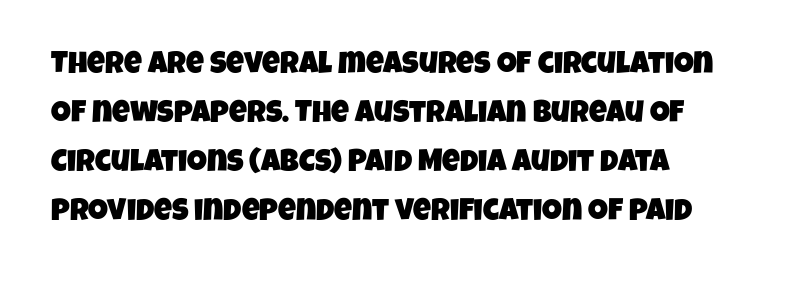
The image shows 31 px condensed sans-serif type; set left-aligned, normal line spacing (1.58x), normal letter spacing, not underlined; low stroke contrast and a large x-height.
